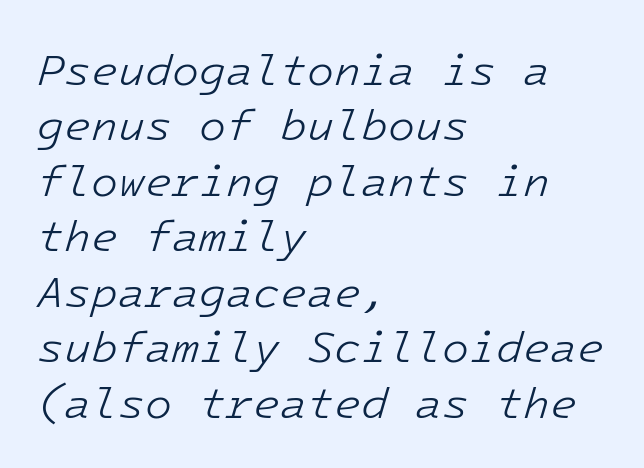
{"italic": "yes", "lean": "right", "slant_degrees": 16, "bold": "no", "weight": "light", "width": "normal", "stroke_contrast": "low", "x_height": "medium", "underline": "no", "align": "left", "line_spacing": "normal", "line_spacing_ratio": 1.26, "letter_spacing": "normal", "letter_spacing_em": 0.0, "glyph_px": 44}
